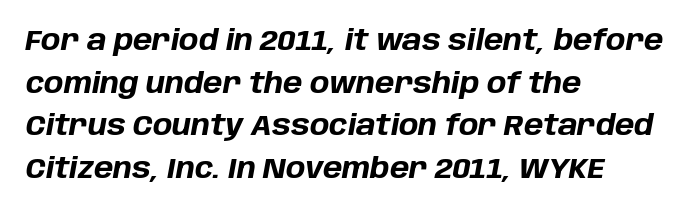
{"italic": "yes", "lean": "right", "slant_degrees": 10, "bold": "yes", "weight": "bold", "width": "normal", "stroke_contrast": "low", "x_height": "large", "monospaced": "no", "underline": "no", "align": "left", "line_spacing": "normal", "line_spacing_ratio": 1.47, "letter_spacing": "normal", "letter_spacing_em": 0.0, "glyph_px": 29}
